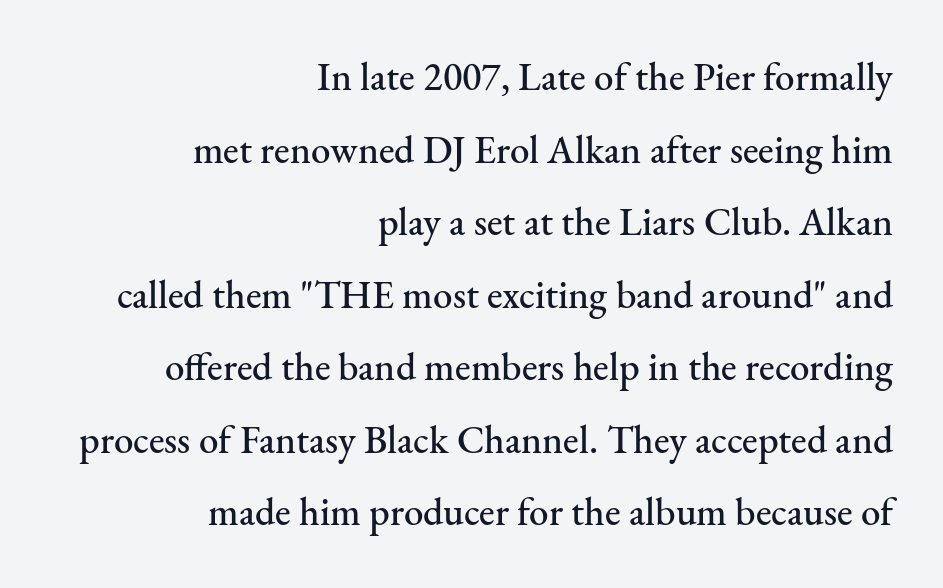
Q: Is the text italic (slanted)? A: No, it is upright.
Q: Is the typeface a serif or a sans-serif typeface? A: Serif.
Q: Is the text underlined? A: No.
Q: How is the paragraph aligned? A: Right-aligned.
Q: Is the spacing between letters normal or unusually wide? A: Normal.
Q: Width (condensed, normal, or wide)? A: Normal.
Q: Stroke contrast? A: Medium.
Q: x-height? A: Small.
Q: Monospaced? A: No.
